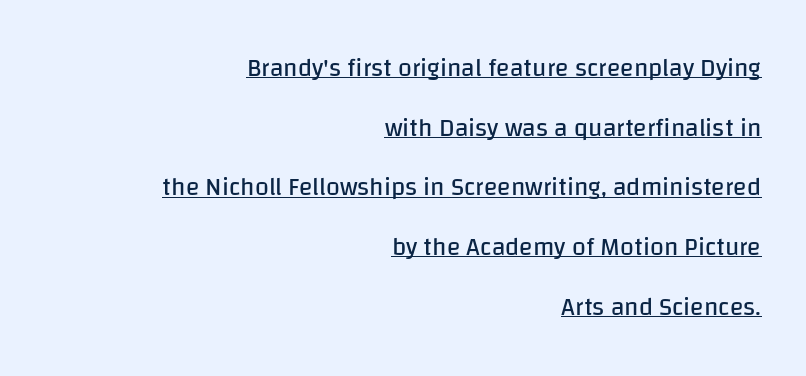
The image shows 25 px text type, upright; set right-aligned, loose line spacing (2.39x), normal letter spacing, underlined.
